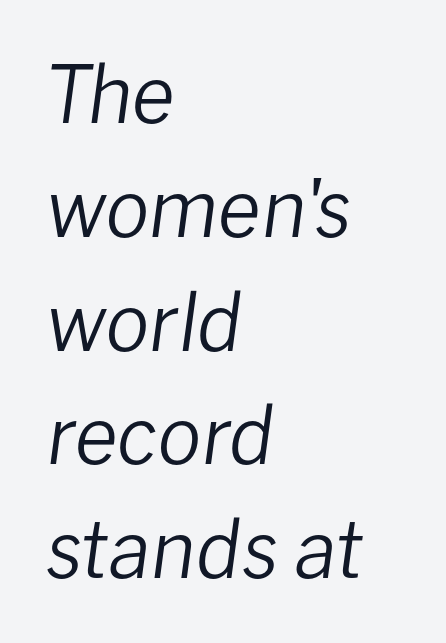
No heavy texture on the line: the type isn't bold. If you drew a line through each stem, it would be angled. Note the varied advance widths — an 'i' is clearly narrower than an 'm'. If you drew a ruler down the left edge, every line would touch it. Type without underlining. Each word holds together tightly as a unit, with standard inter-letter gaps.
